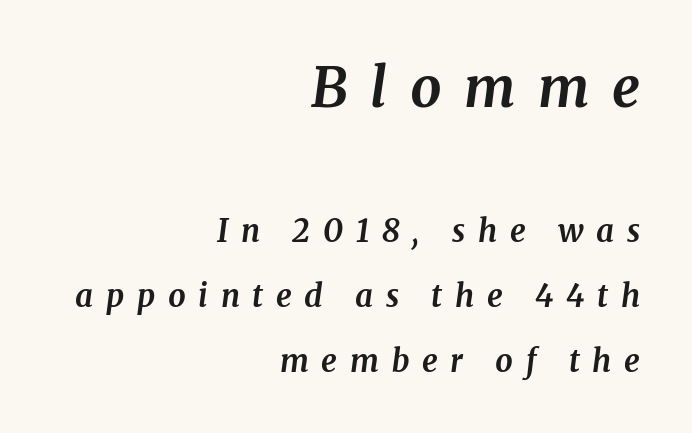
{"serif": "yes", "italic": "yes", "lean": "right", "slant_degrees": 8, "bold": "yes", "weight": "bold", "width": "normal", "stroke_contrast": "medium", "x_height": "medium", "monospaced": "no", "underline": "no", "align": "right", "line_spacing": "loose", "line_spacing_ratio": 2.09, "letter_spacing": "wide", "letter_spacing_em": 0.41, "larger_block": "first", "size_ratio": 1.77, "glyph_px": 55}
